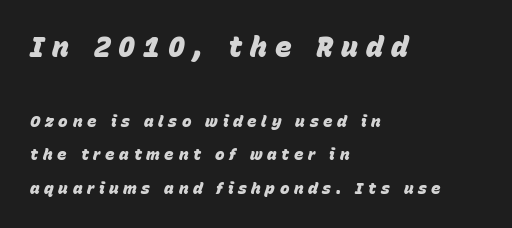
The image shows 28 px heavy type, italic (leaning right); set left-aligned, loose line spacing (2.09x), unusually wide letter spacing (+0.29 em), not underlined; the first (top) block is 1.75x larger; low stroke contrast and a large x-height.
